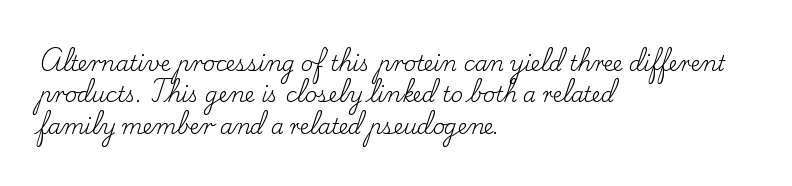
The image shows 21 px text type; set left-aligned, normal line spacing (1.49x), normal letter spacing, not underlined.
